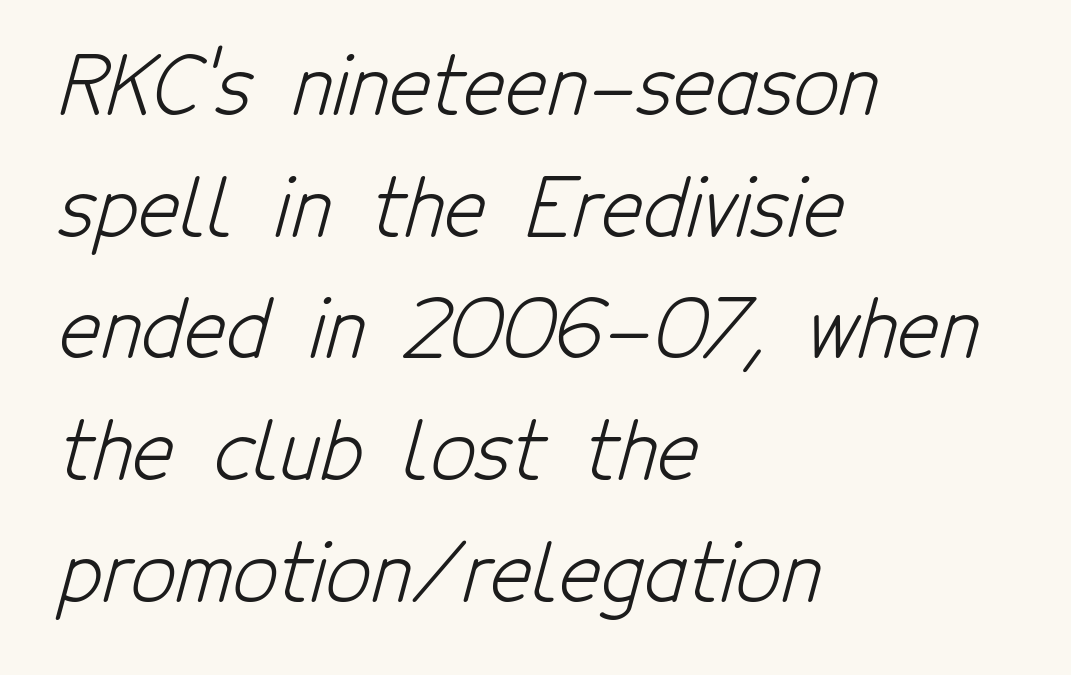
Q: Is the text bold? A: No.
Q: Is the typeface a serif or a sans-serif typeface? A: Sans-serif.
Q: Is the text underlined? A: No.
Q: How is the paragraph aligned? A: Left-aligned.
Q: Is the spacing between letters normal or unusually wide? A: Normal.
Q: Is the spacing between lines tight, normal or loose? A: Normal.
Q: Width (condensed, normal, or wide)? A: Condensed.
Q: Stroke contrast? A: Low.
Q: x-height? A: Medium.
Q: Monospaced? A: No.
